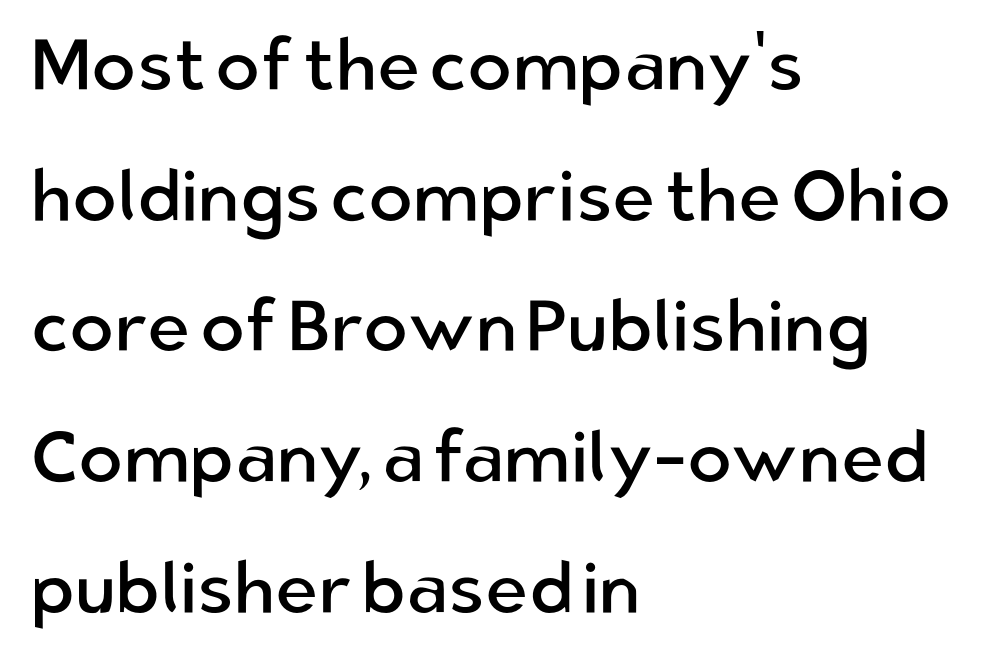
The image shows 73 px regular-weight sans-serif type, upright; set left-aligned, line spacing 1.79x, normal letter spacing, not underlined; low stroke contrast and a medium x-height.
